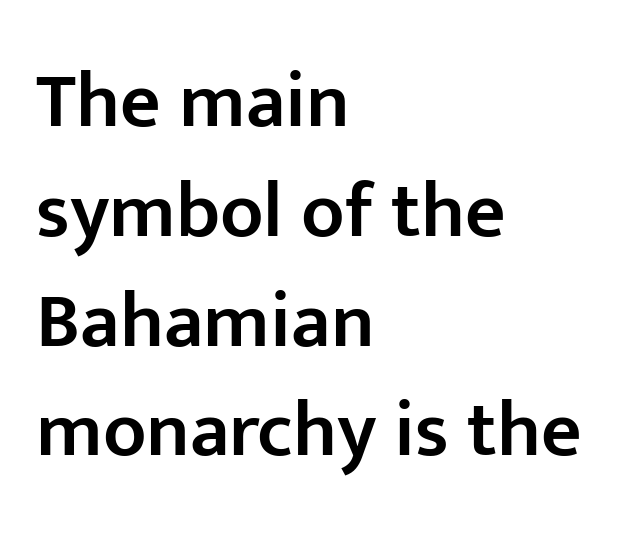
The image shows 79 px semibold sans-serif type, upright; set left-aligned, normal line spacing (1.39x), normal letter spacing, not underlined; low stroke contrast and a medium x-height.
